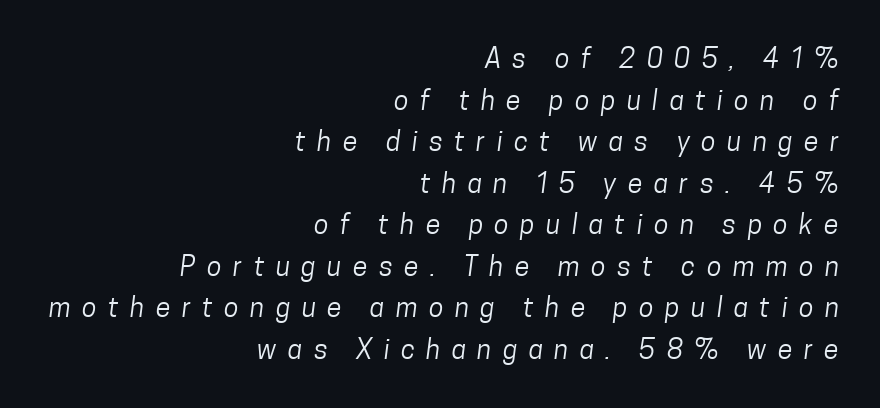
{"bold": "no", "underline": "no", "align": "right", "line_spacing": "normal", "line_spacing_ratio": 1.54, "letter_spacing": "wide", "letter_spacing_em": 0.42, "glyph_px": 27}
